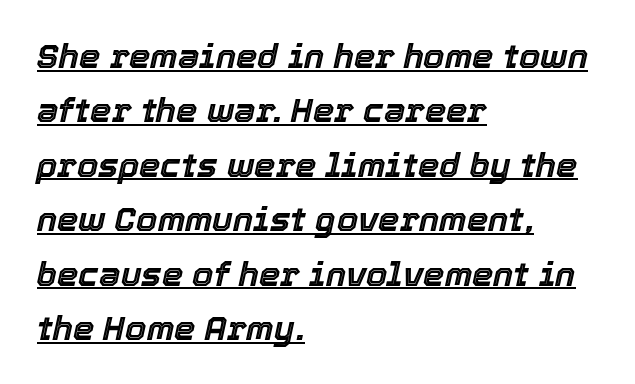
Q: Is the text italic (slanted)? A: Yes, it leans right by about 12 degrees.
Q: Is the text underlined? A: Yes.
Q: How is the paragraph aligned? A: Left-aligned.
Q: Is the spacing between letters normal or unusually wide? A: Normal.
Q: Is the spacing between lines tight, normal or loose? A: Normal.
Q: Width (condensed, normal, or wide)? A: Normal.
Q: x-height? A: Medium.
Q: Monospaced? A: No.
